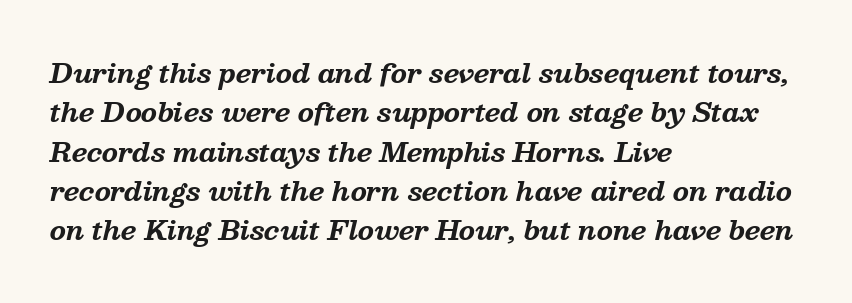
{"italic": "yes", "lean": "right", "slant_degrees": 13, "bold": "yes", "underline": "no", "align": "left", "line_spacing": "normal", "line_spacing_ratio": 1.51, "letter_spacing": "normal", "letter_spacing_em": 0.0, "glyph_px": 26}
